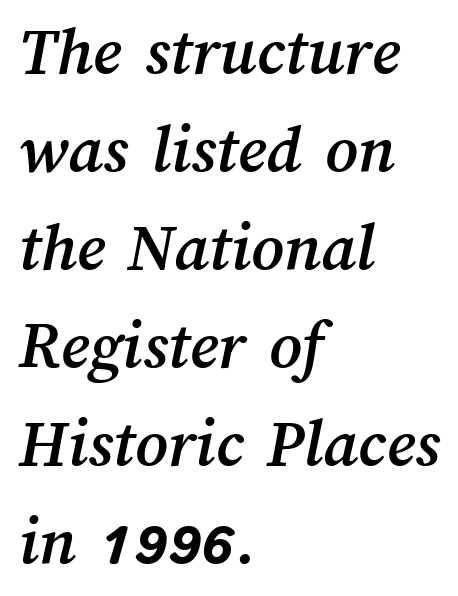
The image shows 70 px text type; set left-aligned, normal line spacing (1.4x), normal letter spacing, not underlined; medium stroke contrast and a medium x-height.
